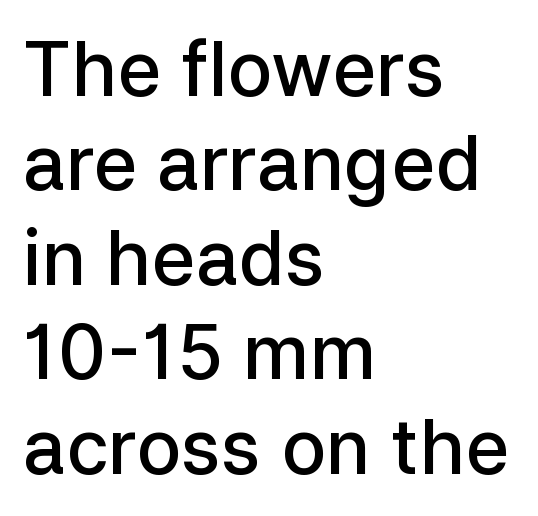
{"serif": "no", "italic": "no", "bold": "semi", "weight": "semibold", "width": "normal", "stroke_contrast": "low", "x_height": "medium", "monospaced": "no", "underline": "no", "align": "left", "line_spacing": "normal", "line_spacing_ratio": 1.26, "letter_spacing": "normal", "letter_spacing_em": 0.0, "glyph_px": 75}
